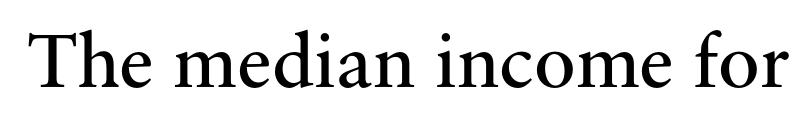
{"serif": "yes", "italic": "no", "bold": "no", "weight": "regular", "width": "normal", "stroke_contrast": "medium", "x_height": "small", "monospaced": "no", "underline": "no", "letter_spacing": "normal", "letter_spacing_em": 0.0, "glyph_px": 78}
